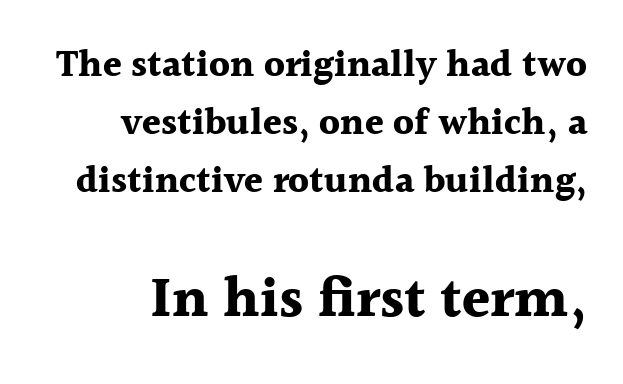
Q: Is the text bold? A: Yes.
Q: Is the text italic (slanted)? A: No, it is upright.
Q: Is the typeface a serif or a sans-serif typeface? A: Serif.
Q: Is the text underlined? A: No.
Q: How is the paragraph aligned? A: Right-aligned.
Q: Is the spacing between letters normal or unusually wide? A: Normal.
Q: Is the spacing between lines tight, normal or loose? A: Normal.
Q: Which block of text is set in a larger size, the first (top) or the second (bottom)? A: The second (bottom) one.
Q: Width (condensed, normal, or wide)? A: Normal.
Q: x-height? A: Medium.
Q: Monospaced? A: No.
